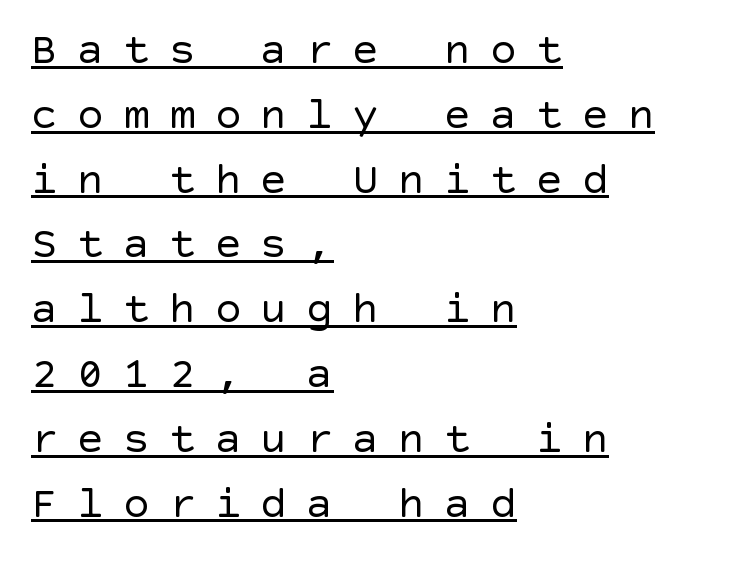
{"serif": "no", "italic": "no", "bold": "no", "weight": "regular", "width": "normal", "x_height": "large", "underline": "yes", "align": "left", "line_spacing": "normal", "line_spacing_ratio": 1.44, "letter_spacing": "wide", "letter_spacing_em": 0.42, "glyph_px": 45}
